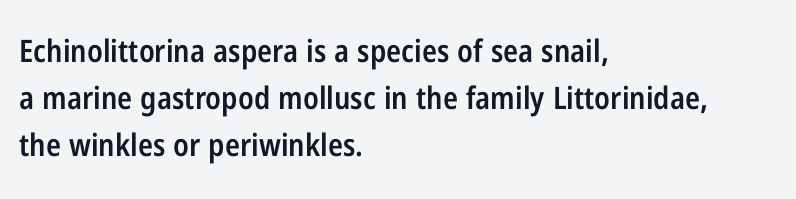
{"serif": "no", "italic": "no", "bold": "semi", "weight": "semibold", "width": "condensed", "stroke_contrast": "low", "x_height": "medium", "monospaced": "no", "underline": "no", "align": "left", "line_spacing": "normal", "line_spacing_ratio": 1.52, "letter_spacing": "normal", "letter_spacing_em": 0.0, "glyph_px": 31}
